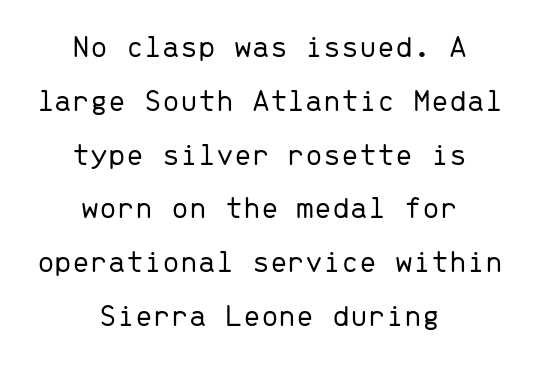
{"serif": "no", "italic": "no", "bold": "no", "weight": "light", "width": "normal", "stroke_contrast": "low", "x_height": "medium", "monospaced": "yes", "underline": "no", "align": "center", "line_spacing": "normal", "line_spacing_ratio": 1.68, "letter_spacing": "normal", "letter_spacing_em": 0.0, "glyph_px": 32}
